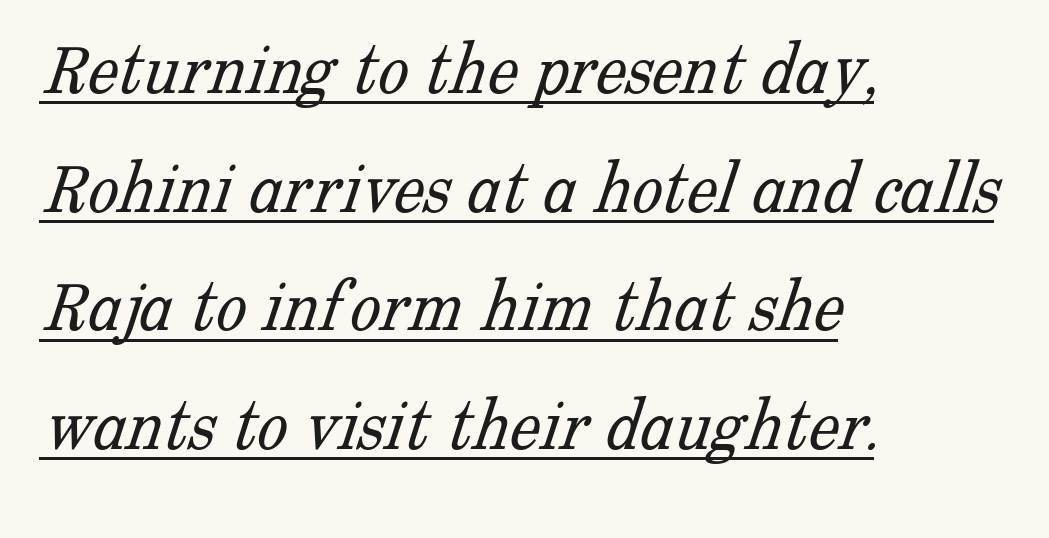
Q: Is the text bold? A: No.
Q: Is the typeface a serif or a sans-serif typeface? A: Serif.
Q: Is the text underlined? A: Yes.
Q: How is the paragraph aligned? A: Left-aligned.
Q: Is the spacing between letters normal or unusually wide? A: Normal.
Q: Is the spacing between lines tight, normal or loose? A: Normal.
Q: Width (condensed, normal, or wide)? A: Normal.
Q: Stroke contrast? A: Low.
Q: x-height? A: Medium.
Q: Monospaced? A: No.
